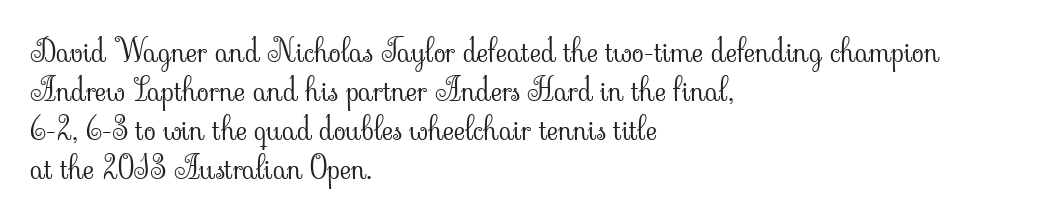
Q: Is the text bold? A: No.
Q: Is the text italic (slanted)? A: No, it is upright.
Q: Is the typeface a serif or a sans-serif typeface? A: Serif.
Q: Is the text underlined? A: No.
Q: How is the paragraph aligned? A: Left-aligned.
Q: Is the spacing between letters normal or unusually wide? A: Normal.
Q: Is the spacing between lines tight, normal or loose? A: Normal.
Q: Width (condensed, normal, or wide)? A: Normal.
Q: Stroke contrast? A: Low.
Q: x-height? A: Small.
Q: Monospaced? A: No.
